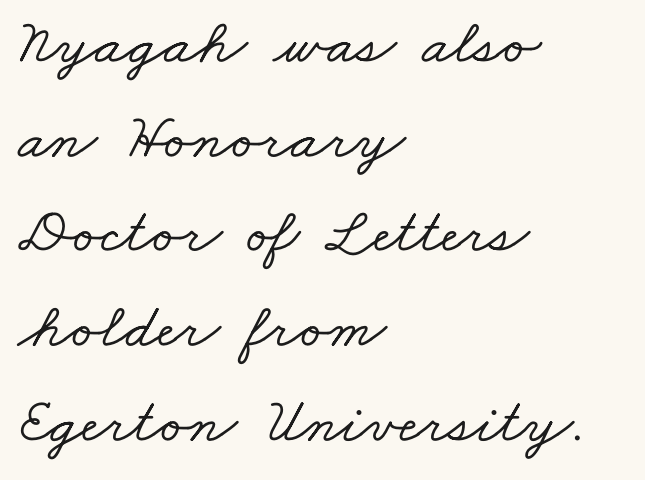
The face used here is rendered with its standard letterfit. Observe the serifs anchoring each vertical stroke in this sample. Left-aligned paragraph, ragged on the right. Think of a printed novel: that variable character pitch is what you see here.
